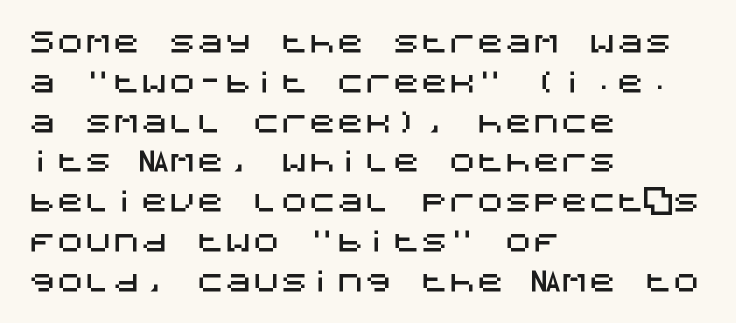
Q: Is the text italic (slanted)? A: No, it is upright.
Q: Is the typeface a serif or a sans-serif typeface? A: Sans-serif.
Q: Is the text underlined? A: No.
Q: How is the paragraph aligned? A: Left-aligned.
Q: Is the spacing between letters normal or unusually wide? A: Normal.
Q: Is the spacing between lines tight, normal or loose? A: Normal.
Q: Width (condensed, normal, or wide)? A: Normal.
Q: Stroke contrast? A: Medium.
Q: x-height? A: Large.
